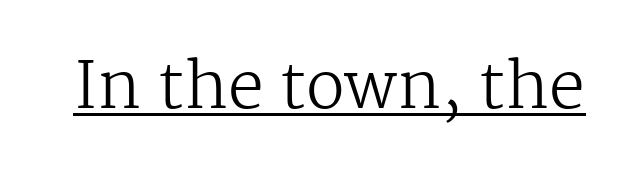
Q: Is the text bold? A: No.
Q: Is the text italic (slanted)? A: No, it is upright.
Q: Is the typeface a serif or a sans-serif typeface? A: Serif.
Q: Is the text underlined? A: Yes.
Q: Is the spacing between letters normal or unusually wide? A: Normal.
Q: Width (condensed, normal, or wide)? A: Normal.
Q: Stroke contrast? A: Medium.
Q: x-height? A: Medium.
Q: Monospaced? A: No.
